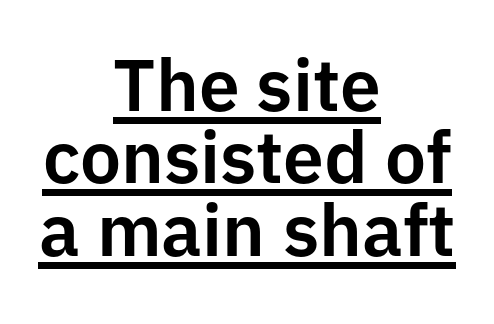
Style check: upright. Summary of vertical rhythm: compact, with narrow interline spacing. Look at the bottom of the vertical strokes: they stop flat, with no serifs. The text block is weighted toward neither margin, spreading evenly from the middle.
